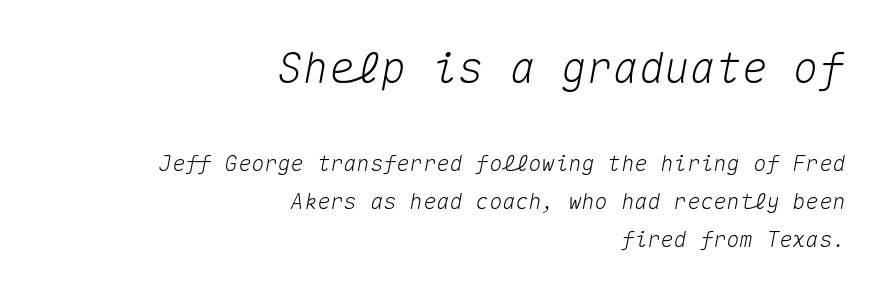
The image shows 43 px text type, italic (leaning right), monospaced; set right-aligned, line spacing 1.73x, normal letter spacing, not underlined; the first (top) block is 1.95x larger; medium stroke contrast and a medium x-height.
